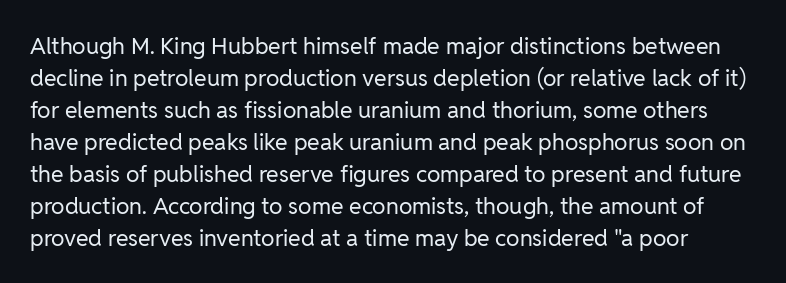
Counters stay open thanks to moderate or lighter strokes. Observe the ordinary spacing: letters are neighbours, not strangers. Interline gaps are of average width in this sample. Each row of text sits above clean, open space.
